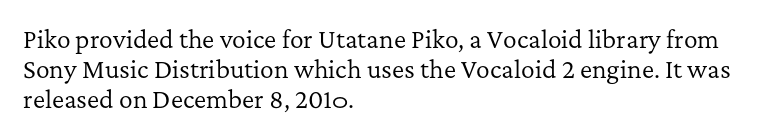
Q: Is the text bold? A: No.
Q: Is the text italic (slanted)? A: No, it is upright.
Q: Is the text underlined? A: No.
Q: How is the paragraph aligned? A: Left-aligned.
Q: Is the spacing between letters normal or unusually wide? A: Normal.
Q: Is the spacing between lines tight, normal or loose? A: Normal.
